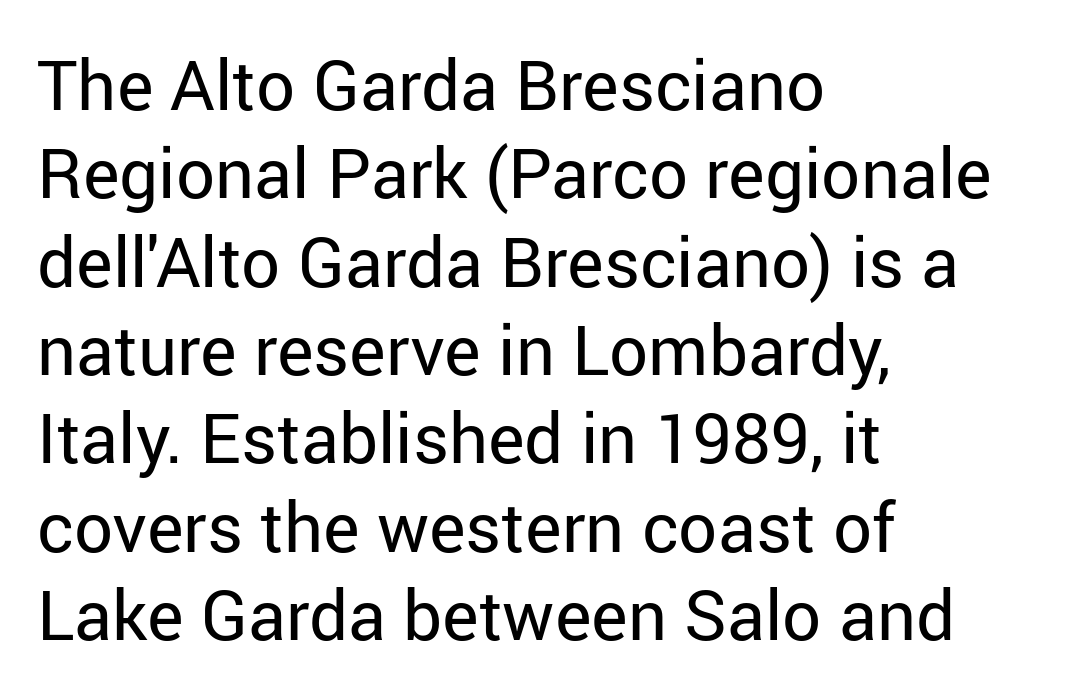
Q: Is the text bold? A: No.
Q: Is the text italic (slanted)? A: No, it is upright.
Q: Is the typeface a serif or a sans-serif typeface? A: Sans-serif.
Q: Is the text underlined? A: No.
Q: How is the paragraph aligned? A: Left-aligned.
Q: Is the spacing between letters normal or unusually wide? A: Normal.
Q: Is the spacing between lines tight, normal or loose? A: Normal.
Q: Width (condensed, normal, or wide)? A: Normal.
Q: Stroke contrast? A: Low.
Q: x-height? A: Medium.
Q: Monospaced? A: No.
